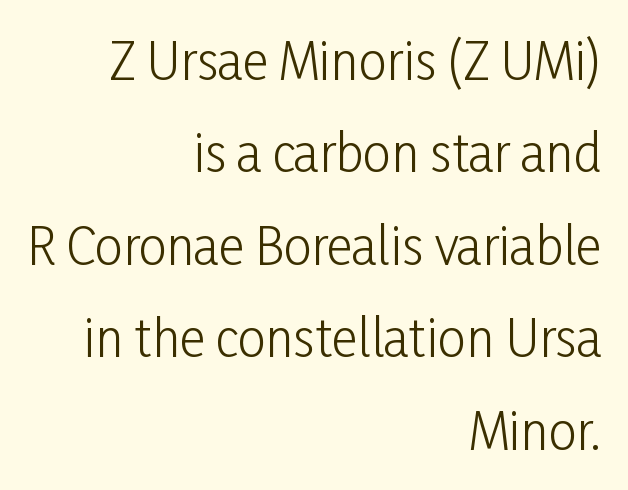
Q: Is the text bold? A: No.
Q: Is the text italic (slanted)? A: No, it is upright.
Q: Is the typeface a serif or a sans-serif typeface? A: Sans-serif.
Q: Is the text underlined? A: No.
Q: How is the paragraph aligned? A: Right-aligned.
Q: Is the spacing between letters normal or unusually wide? A: Normal.
Q: Width (condensed, normal, or wide)? A: Condensed.
Q: Stroke contrast? A: Low.
Q: x-height? A: Medium.
Q: Monospaced? A: No.
